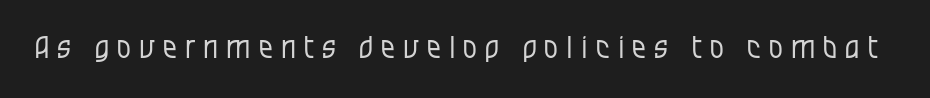
Character widths vary here, with narrow letters taking less room than wide ones. The face used here is rendered with a markedly widened letterfit. Posture: straight, roman, zero tilt. This rendering features lettering with no underline.
